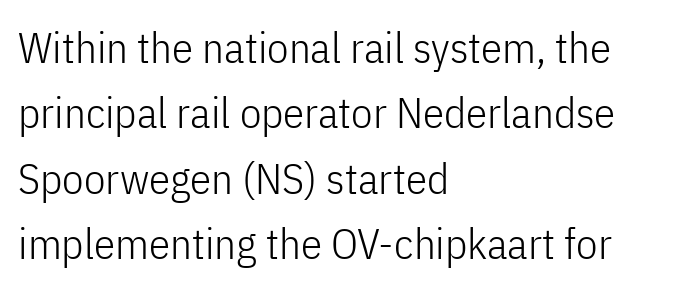
Q: Is the text bold? A: No.
Q: Is the text italic (slanted)? A: No, it is upright.
Q: Is the typeface a serif or a sans-serif typeface? A: Sans-serif.
Q: Is the text underlined? A: No.
Q: How is the paragraph aligned? A: Left-aligned.
Q: Is the spacing between letters normal or unusually wide? A: Normal.
Q: Is the spacing between lines tight, normal or loose? A: Normal.
Q: Width (condensed, normal, or wide)? A: Condensed.
Q: Stroke contrast? A: Low.
Q: x-height? A: Medium.
Q: Monospaced? A: No.
